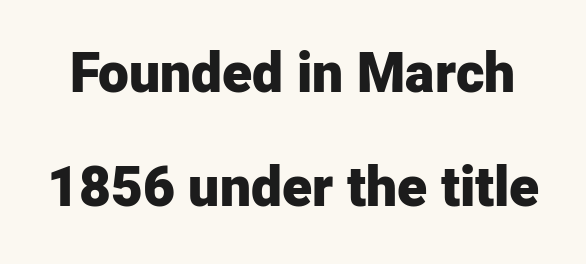
The strokes are fattened all the way to bold. Observe the ordinary spacing: letters are neighbours, not strangers. Loosely led — the rows are spread out. You can tell it's not italic because the verticals are truly vertical. The rendering shows plain stroke endings on the letterforms — a sans-serif design.
